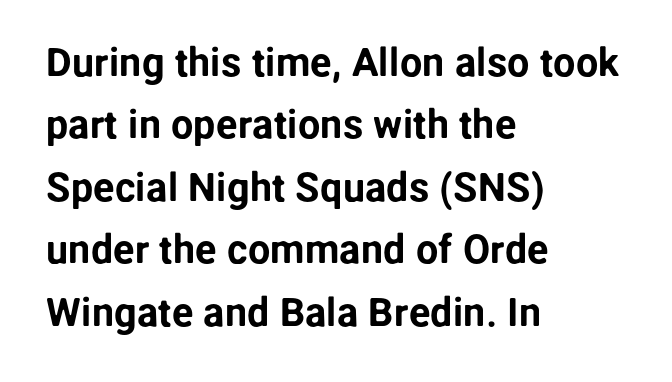
{"serif": "no", "italic": "no", "width": "normal", "stroke_contrast": "low", "x_height": "medium", "monospaced": "no", "underline": "no", "align": "left", "line_spacing": "normal", "line_spacing_ratio": 1.56, "letter_spacing": "normal", "letter_spacing_em": 0.0, "glyph_px": 40}
